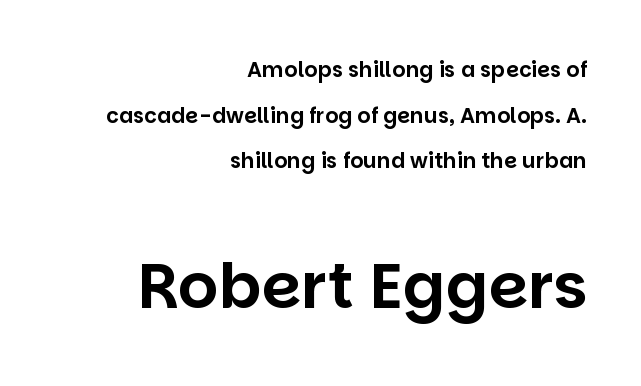
{"serif": "no", "italic": "no", "width": "normal", "stroke_contrast": "low", "x_height": "large", "monospaced": "no", "underline": "no", "align": "right", "line_spacing": "loose", "line_spacing_ratio": 2.17, "letter_spacing": "normal", "letter_spacing_em": 0.0, "larger_block": "second", "size_ratio": 3.0, "glyph_px": 63}
